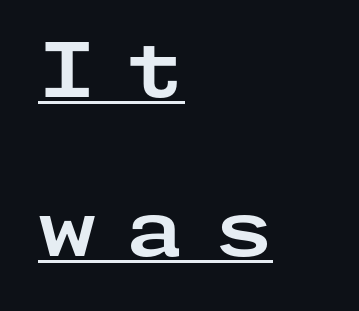
Q: Is the text bold? A: Yes.
Q: Is the text italic (slanted)? A: No, it is upright.
Q: Is the typeface a serif or a sans-serif typeface? A: Sans-serif.
Q: Is the text underlined? A: Yes.
Q: How is the paragraph aligned? A: Left-aligned.
Q: Is the spacing between letters normal or unusually wide? A: Unusually wide.
Q: Is the spacing between lines tight, normal or loose? A: Loose.
Q: Width (condensed, normal, or wide)? A: Wide.
Q: Stroke contrast? A: Low.
Q: x-height? A: Medium.
